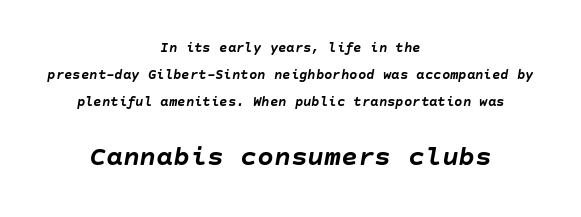
{"italic": "yes", "lean": "right", "slant_degrees": 10, "bold": "yes", "weight": "semibold", "width": "normal", "stroke_contrast": "low", "x_height": "large", "underline": "no", "align": "center", "line_spacing": "loose", "line_spacing_ratio": 1.93, "letter_spacing": "normal", "letter_spacing_em": 0.0, "larger_block": "second", "size_ratio": 2.0, "glyph_px": 28}
